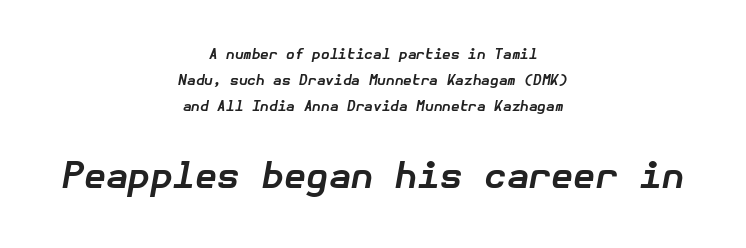
In terms of weight, the rendering is a true, heavy bold. Slanted lettering throughout. Whoever set this made the second block the dominant, larger element. Beneath every word, the page is bare. Teacher's note: observe the equal gaps on both sides — that is centered alignment.
